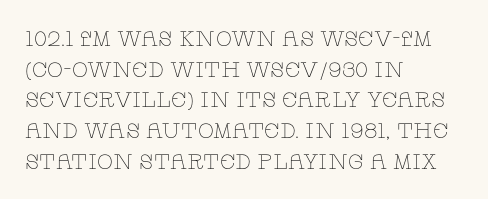
The strip under each line holds only bare page. The lines in this sample share a left origin and differ only in where they stop. The block of text has a typical density, with ordinary space between rows. A typesetter would call this zero additional tracking. Each stroke keeps to a modest, everyday thickness or less. Style check: upright.
